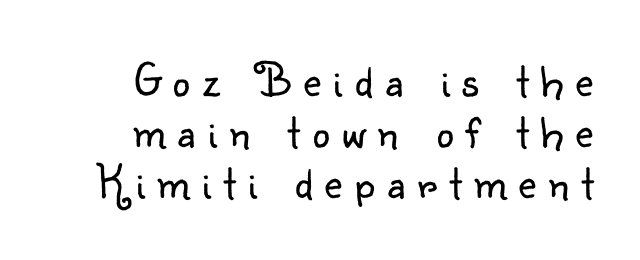
Q: Is the text bold? A: No.
Q: Is the text italic (slanted)? A: No, it is upright.
Q: Is the typeface a serif or a sans-serif typeface? A: Sans-serif.
Q: Is the text underlined? A: No.
Q: How is the paragraph aligned? A: Right-aligned.
Q: Is the spacing between letters normal or unusually wide? A: Unusually wide.
Q: Is the spacing between lines tight, normal or loose? A: Tight.
Q: Width (condensed, normal, or wide)? A: Normal.
Q: Stroke contrast? A: Low.
Q: x-height? A: Small.
Q: Monospaced? A: No.
